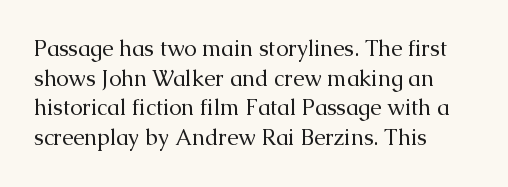
Unmarked baselines from the first word to the last. The designer left line spacing at the default. The rendering anchors every line to the left-hand side. The gaps between neighbouring characters are ordinary and unremarkable. The type sits square on the baseline with zero lean.
